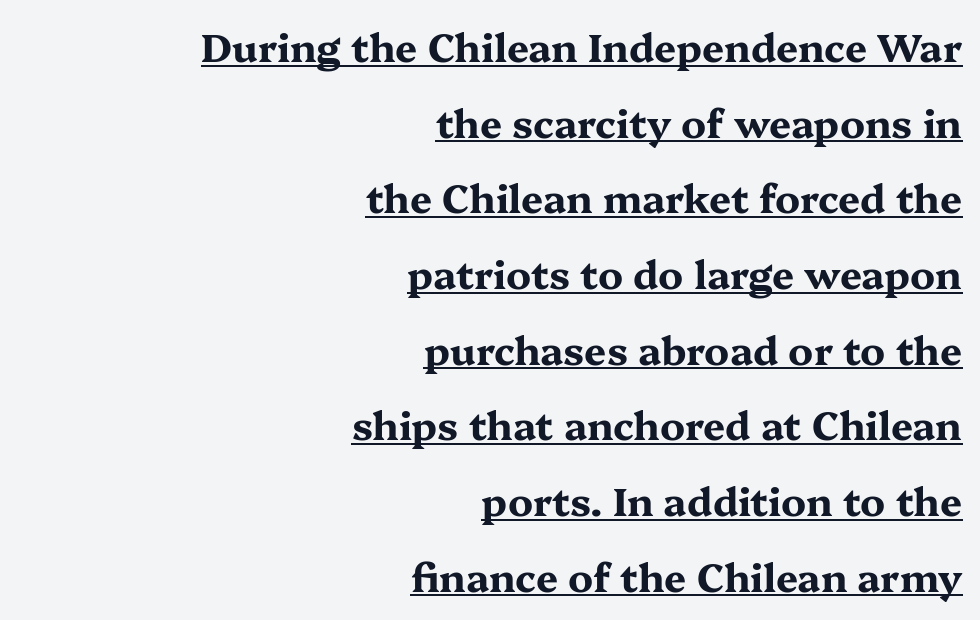
The image shows 39 px bold, wide serif type, upright; set right-aligned, loose line spacing (1.94x), normal letter spacing, underlined; medium stroke contrast and a medium x-height.
